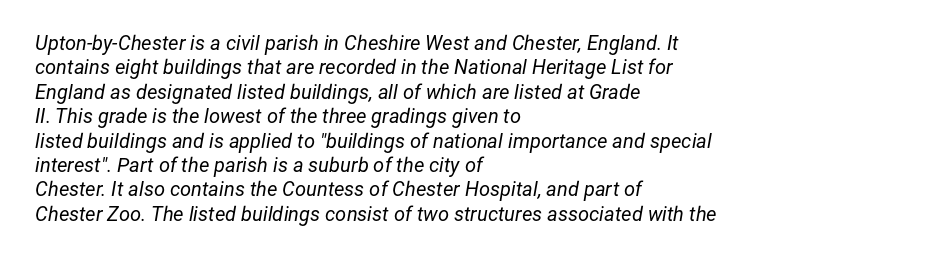
{"italic": "yes", "lean": "right", "slant_degrees": 12, "bold": "no", "underline": "no", "align": "left", "line_spacing_ratio": 1.22, "letter_spacing": "normal", "letter_spacing_em": 0.0, "glyph_px": 20}
